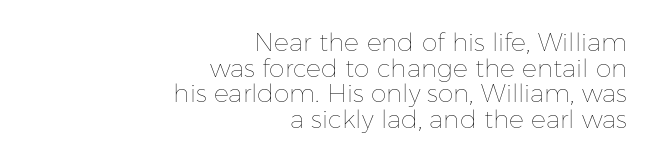
{"italic": "no", "bold": "no", "underline": "no", "align": "right", "line_spacing": "tight", "line_spacing_ratio": 1.03, "letter_spacing": "normal", "letter_spacing_em": 0.0, "glyph_px": 25}
